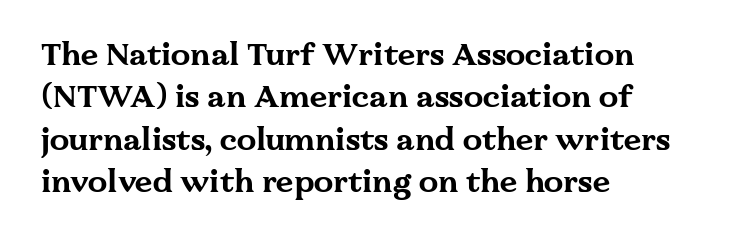
The image shows 31 px bold, wide serif type, upright; set left-aligned, normal line spacing (1.37x), normal letter spacing, not underlined; medium stroke contrast and a medium x-height.
